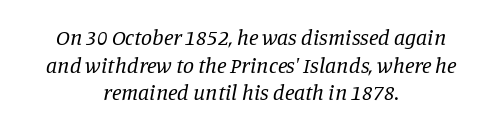
The image shows 22 px text type, italic (leaning right); set centered, normal line spacing (1.26x), normal letter spacing, not underlined.
